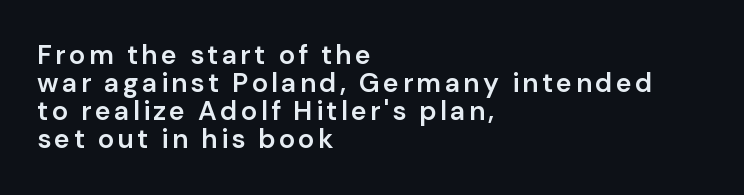
The image shows 27 px text type, upright; set left-aligned, tight line spacing (1.04x), not underlined.
